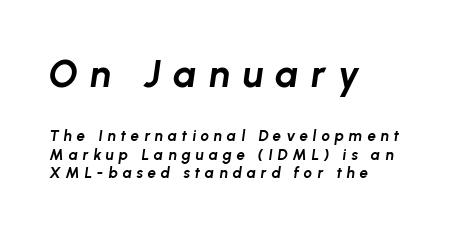
{"italic": "yes", "lean": "right", "slant_degrees": 8, "bold": "yes", "weight": "bold", "width": "normal", "stroke_contrast": "low", "x_height": "medium", "monospaced": "no", "underline": "no", "align": "left", "line_spacing_ratio": 1.21, "letter_spacing": "wide", "letter_spacing_em": 0.32, "larger_block": "first", "size_ratio": 2.53, "glyph_px": 38}
